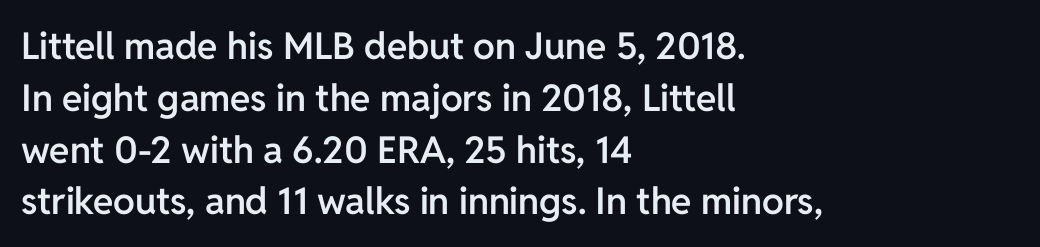
The image shows 37 px semibold sans-serif type, upright; set left-aligned, normal line spacing (1.4x), normal letter spacing, not underlined; low stroke contrast and a medium x-height.
